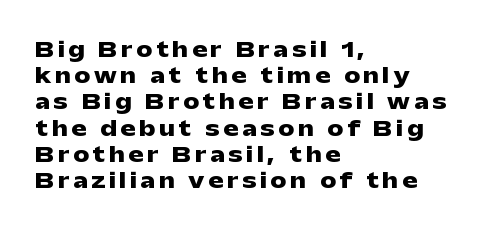
The image shows 20 px bold type, upright; set left-aligned, normal line spacing (1.31x), not underlined.
